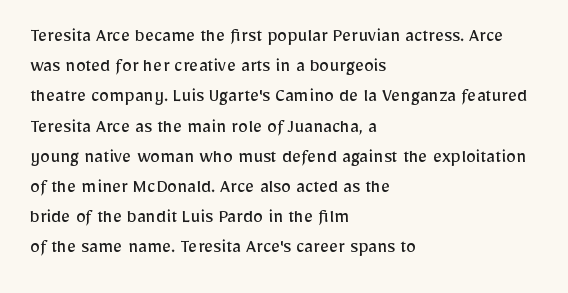
The image shows 20 px text type, upright; set left-aligned, normal line spacing (1.51x), normal letter spacing, not underlined.
